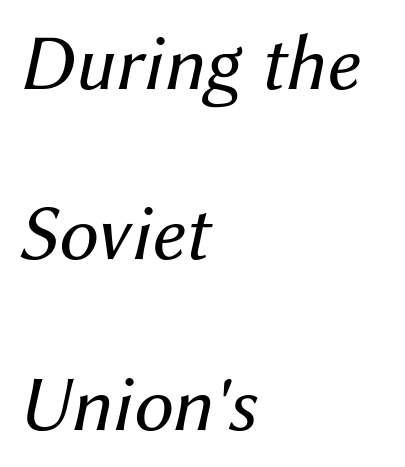
This rendering uses left alignment, leaving the right contour irregular. You could not count columns in this text — the font is proportionally spaced. You can tell it's italic because the verticals aren't actually vertical. The weight tops out at a normal text grade. Airy leading. Decoration check: the copy has no underline.
